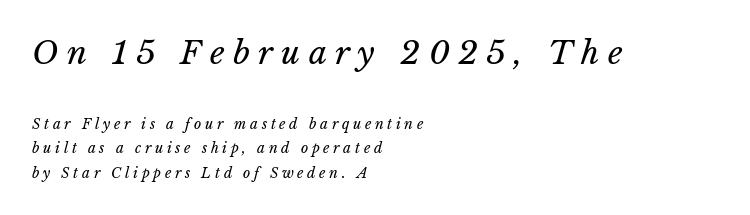
The earlier block is typeset at a bigger size than the later block. This sample has the flowing, uneven cadence of proportional lettering. This sample is left-justified, so line endings fall wherever the words run out. Honestly, the letter spacing is so wide it's the main thing you notice. The string is rendered with underlining switched off.
